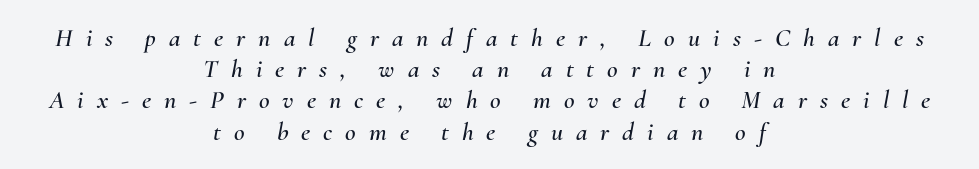
Q: Is the text italic (slanted)? A: Yes, it leans right by about 10 degrees.
Q: Is the text underlined? A: No.
Q: How is the paragraph aligned? A: Centered.
Q: Is the spacing between letters normal or unusually wide? A: Unusually wide.
